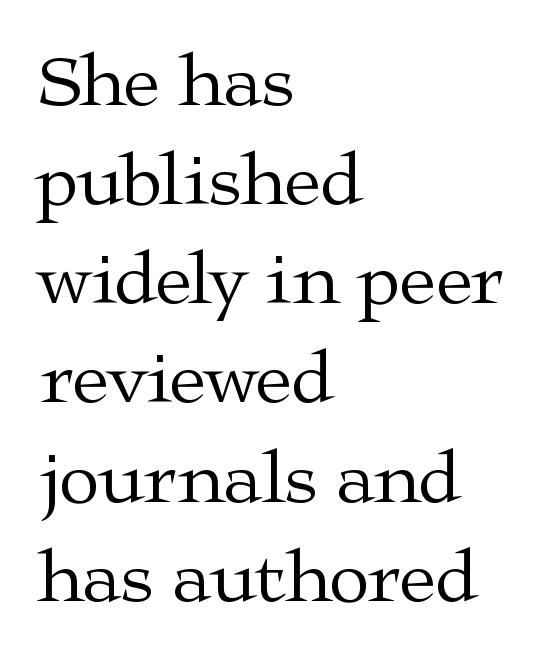
The image shows 74 px regular-weight, wide serif type, upright; set left-aligned, normal line spacing (1.34x), normal letter spacing, not underlined; medium stroke contrast and a medium x-height.
